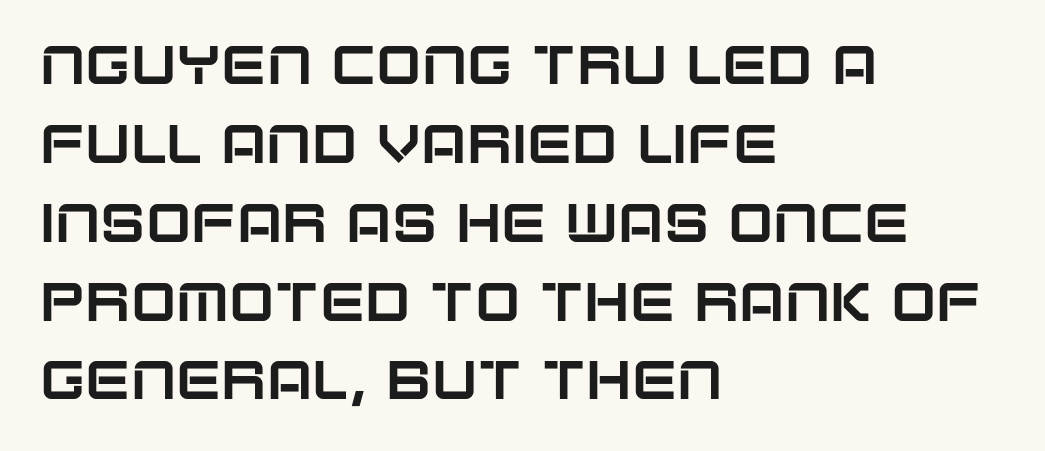
Q: Is the text italic (slanted)? A: No, it is upright.
Q: Is the typeface a serif or a sans-serif typeface? A: Sans-serif.
Q: Is the text underlined? A: No.
Q: How is the paragraph aligned? A: Left-aligned.
Q: Is the spacing between letters normal or unusually wide? A: Normal.
Q: Is the spacing between lines tight, normal or loose? A: Normal.
Q: Width (condensed, normal, or wide)? A: Normal.
Q: Stroke contrast? A: Low.
Q: x-height? A: Large.
Q: Monospaced? A: No.
